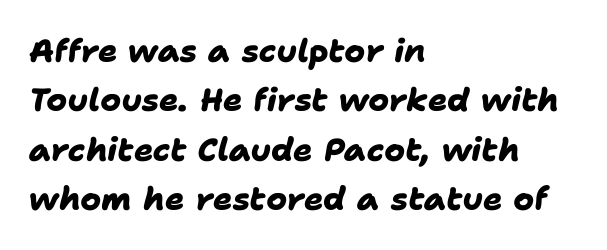
Q: Is the text bold? A: Yes.
Q: Is the typeface a serif or a sans-serif typeface? A: Sans-serif.
Q: Is the text underlined? A: No.
Q: How is the paragraph aligned? A: Left-aligned.
Q: Is the spacing between letters normal or unusually wide? A: Normal.
Q: Is the spacing between lines tight, normal or loose? A: Normal.
Q: Width (condensed, normal, or wide)? A: Normal.
Q: Stroke contrast? A: Low.
Q: x-height? A: Medium.
Q: Monospaced? A: No.
